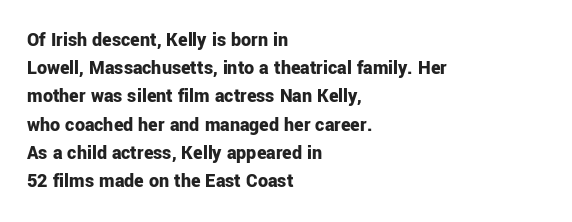
The image shows 20 px bold type, upright; set left-aligned, normal line spacing (1.41x), normal letter spacing, not underlined.
